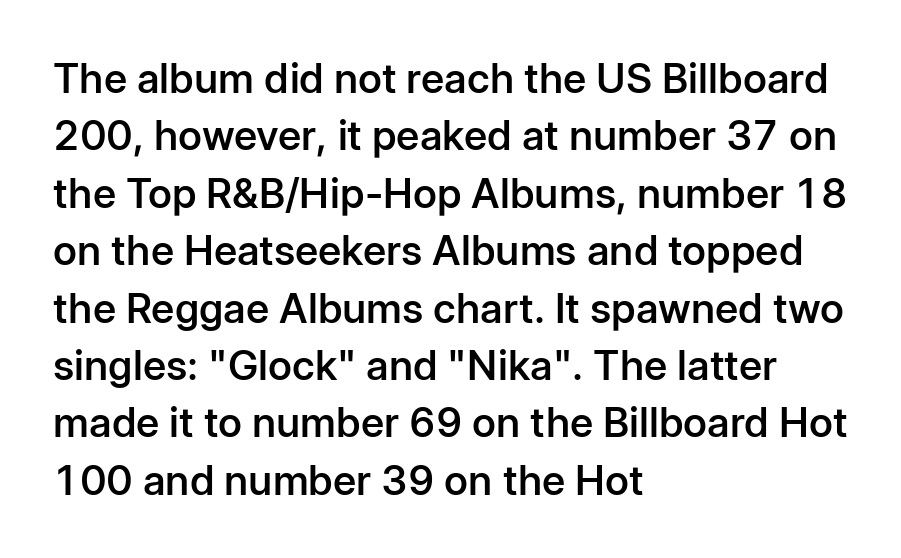
{"serif": "no", "italic": "no", "bold": "semi", "weight": "semibold", "width": "normal", "stroke_contrast": "low", "x_height": "medium", "monospaced": "no", "underline": "no", "align": "left", "line_spacing": "normal", "line_spacing_ratio": 1.4, "letter_spacing": "normal", "letter_spacing_em": 0.0, "glyph_px": 41}
